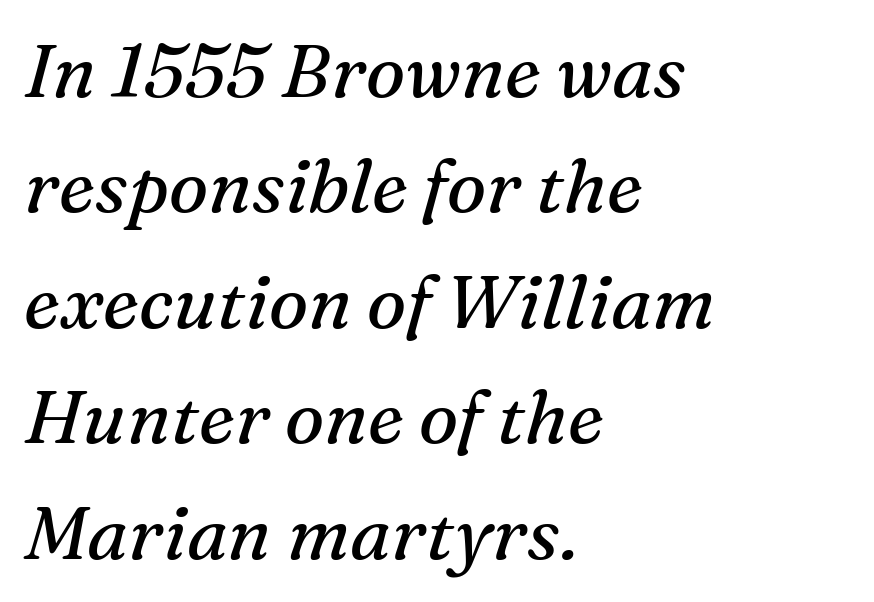
How would I describe the line gaps? Plain and ordinary. Think of a printed novel: that variable character pitch is what you see here. Posture: slanted. Type style note: has serifs. Unmarked baselines from the first word to the last. The typesetter chose a ragged-right arrangement here.
